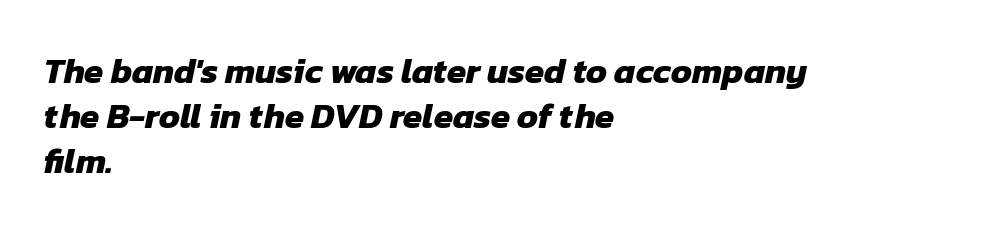
Character widths vary here, with narrow letters taking less room than wide ones. Type style note: lacks serifs. How are the letters spaced? Ordinarily, with no added tracking. The space directly below the letters is spotless. These lines are set flush left with a ragged right edge.
